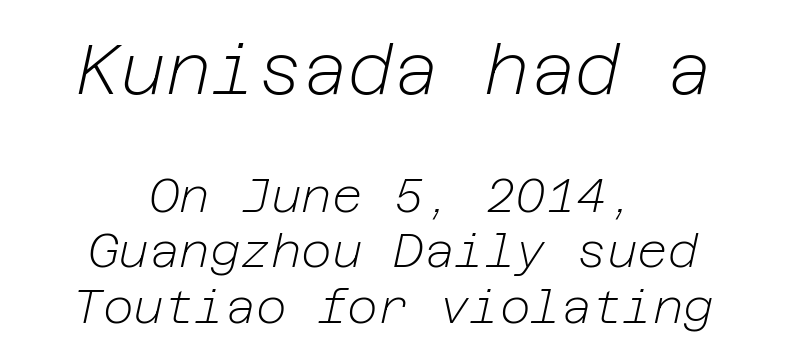
The compositor balanced each line on the midline. Visually, the top section dominates because its glyphs are scaled up. The string is rendered with underlining switched off. The passage shown is not bold in any degree. The passage shown has conventional tracking throughout. Looking at the ascenders, they clearly lean.
